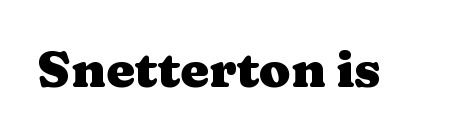
The image shows 51 px heavy, wide serif type, upright; set normal letter spacing, not underlined; medium stroke contrast and a medium x-height.
